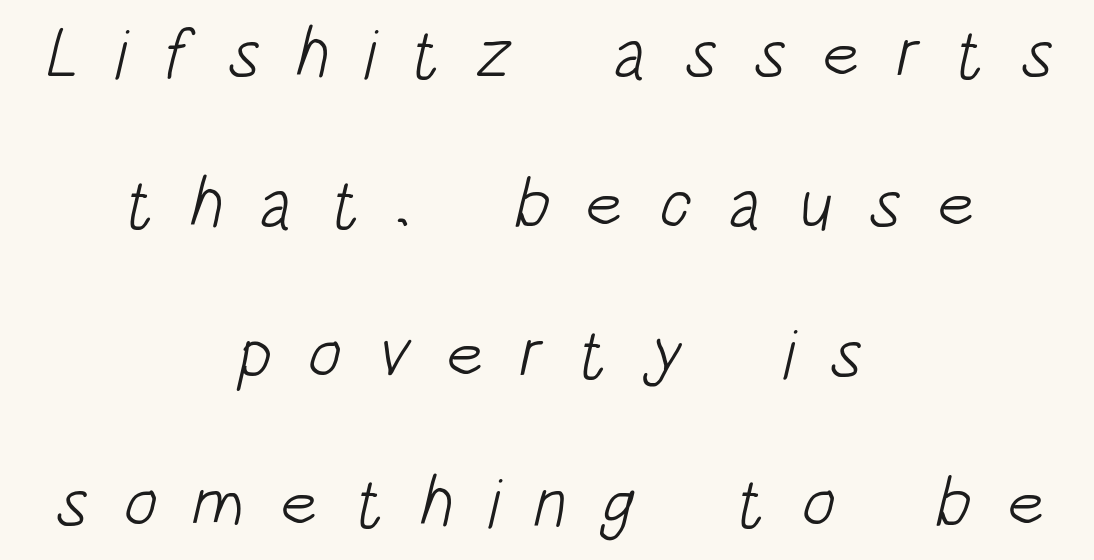
Q: Is the text bold? A: No.
Q: Is the typeface a serif or a sans-serif typeface? A: Sans-serif.
Q: Is the text underlined? A: No.
Q: How is the paragraph aligned? A: Centered.
Q: Is the spacing between letters normal or unusually wide? A: Unusually wide.
Q: Is the spacing between lines tight, normal or loose? A: Loose.
Q: Width (condensed, normal, or wide)? A: Condensed.
Q: Stroke contrast? A: Low.
Q: x-height? A: Large.
Q: Monospaced? A: No.
